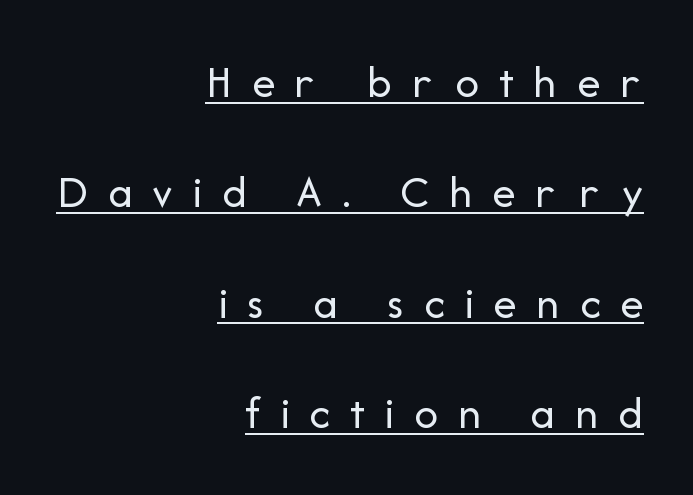
Q: Is the text bold? A: No.
Q: Is the text italic (slanted)? A: No, it is upright.
Q: Is the typeface a serif or a sans-serif typeface? A: Sans-serif.
Q: Is the text underlined? A: Yes.
Q: How is the paragraph aligned? A: Right-aligned.
Q: Is the spacing between letters normal or unusually wide? A: Unusually wide.
Q: Is the spacing between lines tight, normal or loose? A: Loose.
Q: Width (condensed, normal, or wide)? A: Normal.
Q: Stroke contrast? A: Low.
Q: x-height? A: Medium.
Q: Monospaced? A: No.
